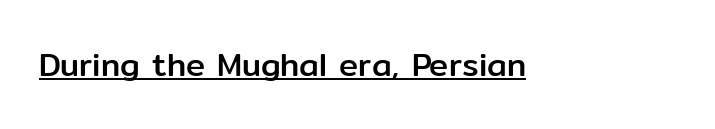
The image shows 32 px sans-serif type, upright; set normal letter spacing, underlined; low stroke contrast and a medium x-height.
